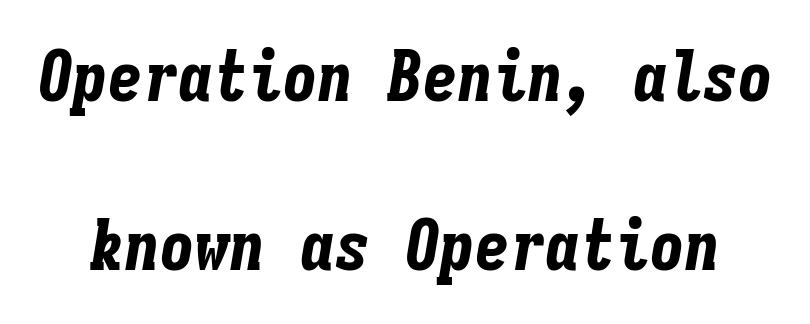
Q: Is the text bold? A: Yes.
Q: Is the text italic (slanted)? A: Yes, it leans right by about 9 degrees.
Q: Is the text underlined? A: No.
Q: Is the spacing between letters normal or unusually wide? A: Normal.
Q: Is the spacing between lines tight, normal or loose? A: Loose.
Q: Width (condensed, normal, or wide)? A: Condensed.
Q: Stroke contrast? A: Low.
Q: x-height? A: Medium.
Q: Monospaced? A: Yes.
